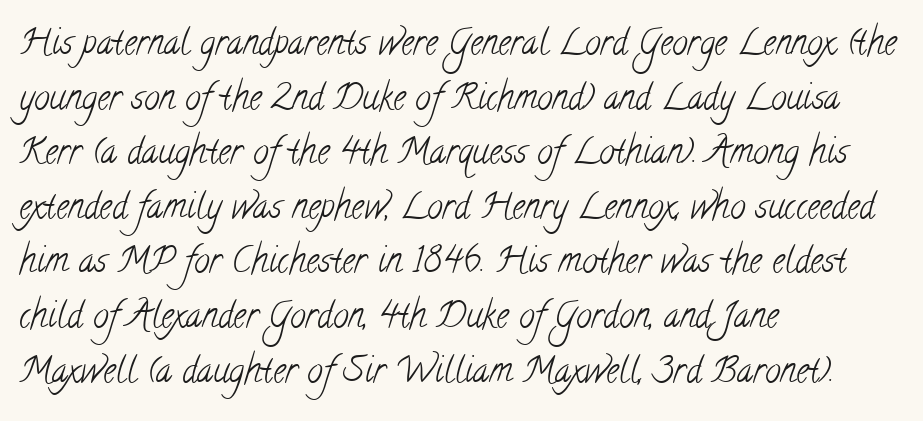
The image shows 35 px light, condensed serif type; set left-aligned, normal line spacing (1.56x), normal letter spacing, not underlined; low stroke contrast and a small x-height.
